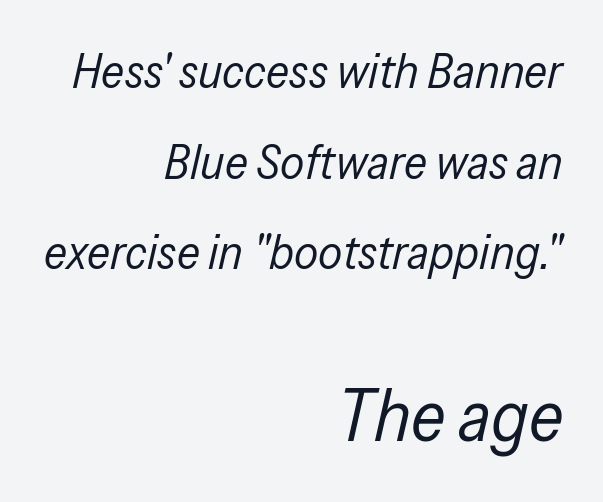
The letters are slanted; this is an italic face. Summary of weight: not heavy and not bold. Caption: multi-line text, flush right, ragged left. Visually, the bottom section dominates because its glyphs are scaled up.
